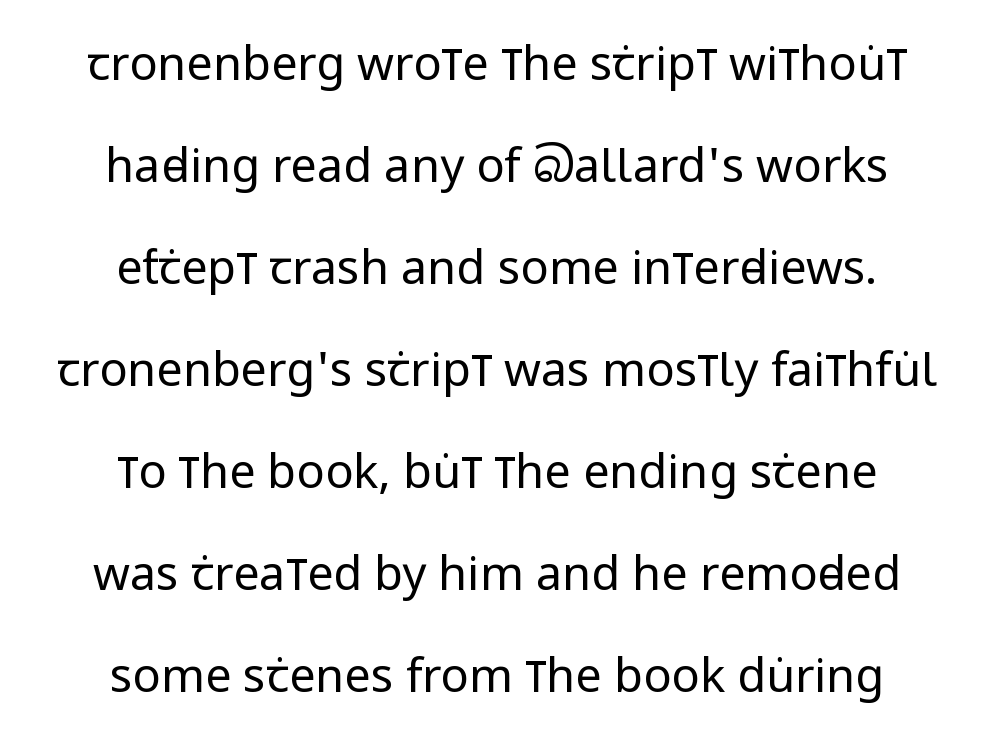
Nothing unusual about the tracking: characters are spaced as the font intends. Teacher's note: observe the equal gaps on both sides — that is centered alignment. Plain, unruled lines of type. Is this a sans? Yes — the strokes have no serifs.
